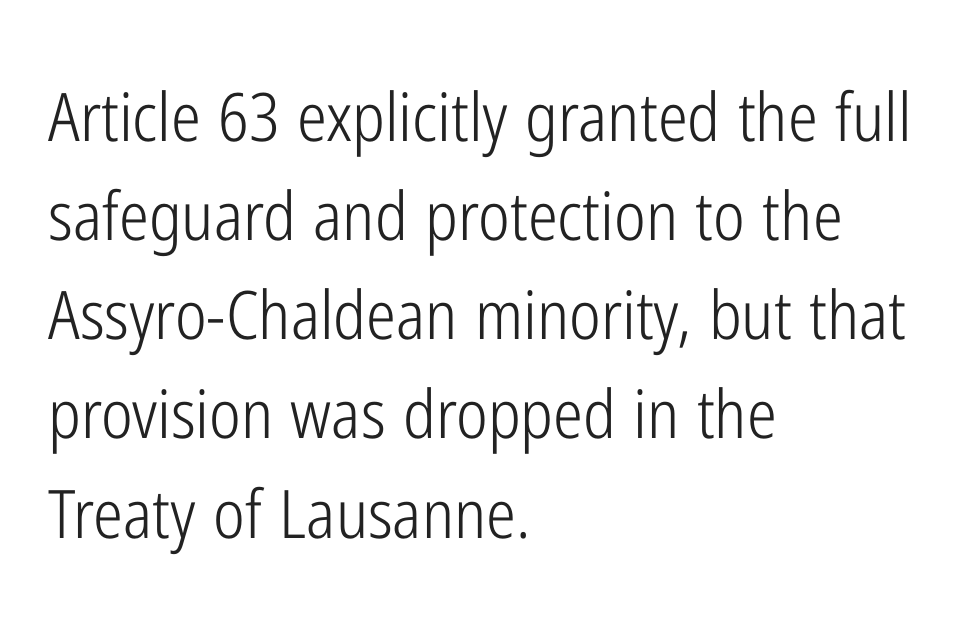
The image shows 67 px light, condensed sans-serif type, upright; set left-aligned, normal line spacing (1.48x), normal letter spacing, not underlined; low stroke contrast and a medium x-height.
